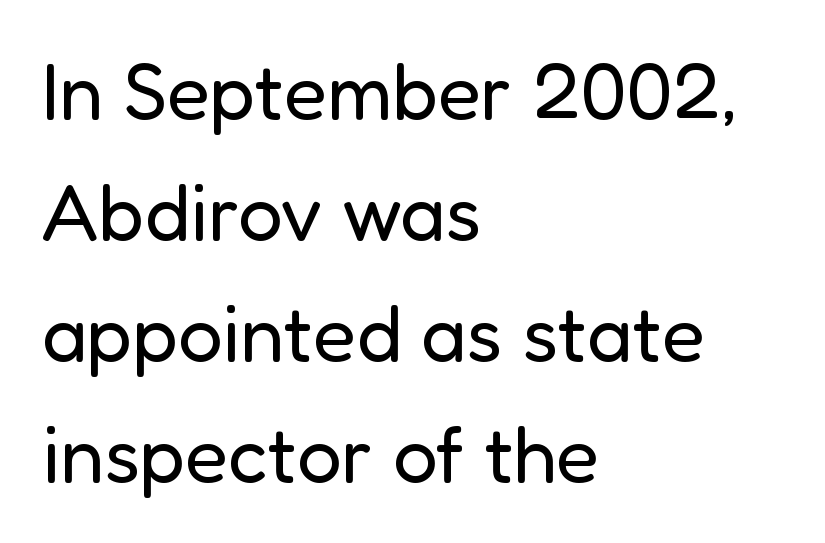
The image shows 79 px regular-weight sans-serif type, upright; set left-aligned, normal line spacing (1.53x), normal letter spacing, not underlined; low stroke contrast and a medium x-height.
